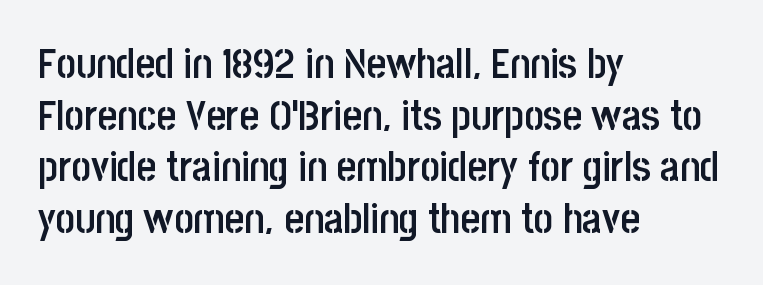
The image shows 42 px semibold, condensed sans-serif type, upright; set left-aligned, line spacing 1.23x, normal letter spacing, not underlined; low stroke contrast and a large x-height.
